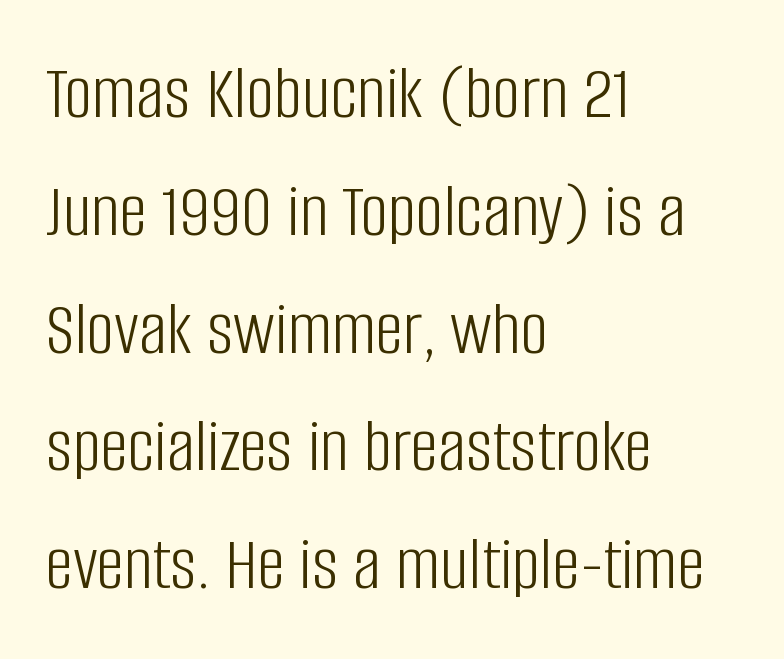
{"serif": "no", "italic": "no", "bold": "no", "weight": "light", "width": "condensed", "stroke_contrast": "low", "x_height": "large", "monospaced": "no", "underline": "no", "align": "left", "line_spacing": "normal", "line_spacing_ratio": 1.51, "letter_spacing": "normal", "letter_spacing_em": 0.0, "glyph_px": 78}
